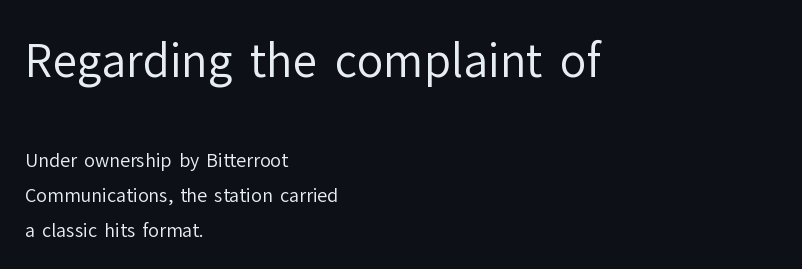
The designer went with a sans here, leaving each stem footless. Letters rest on an invisible, unmarked baseline. The letters in the upper block stand taller than those in the block below. In terms of letterspacing, this is plain default setting.
